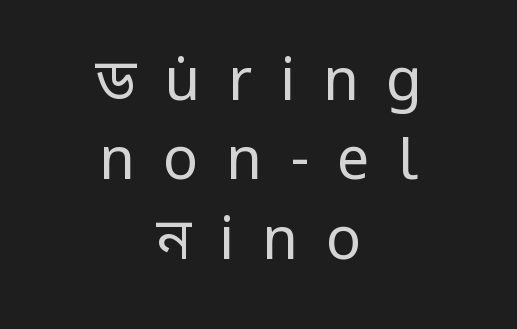
{"serif": "no", "italic": "no", "bold": "no", "weight": "regular", "width": "condensed", "stroke_contrast": "low", "x_height": "large", "monospaced": "no", "underline": "no", "align": "center", "line_spacing": "normal", "line_spacing_ratio": 1.37, "letter_spacing": "wide", "letter_spacing_em": 0.48, "glyph_px": 58}
